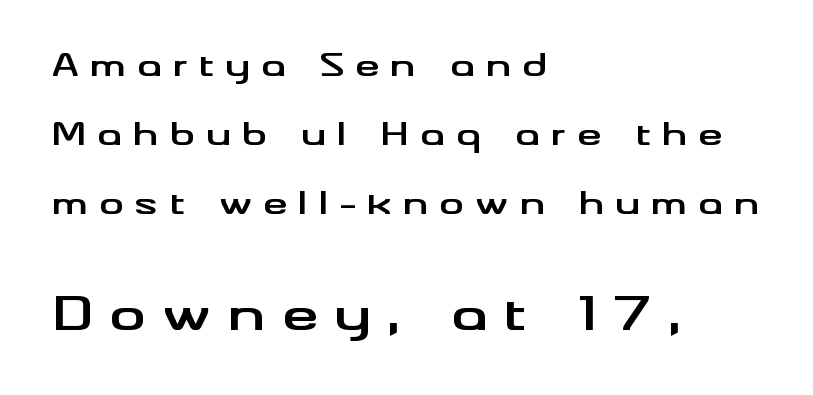
The image shows 46 px bold, wide sans-serif type, upright; set left-aligned, loose line spacing (2.22x), unusually wide letter spacing (+0.35 em), not underlined; the second (bottom) block is 1.48x larger; medium stroke contrast and a small x-height.
